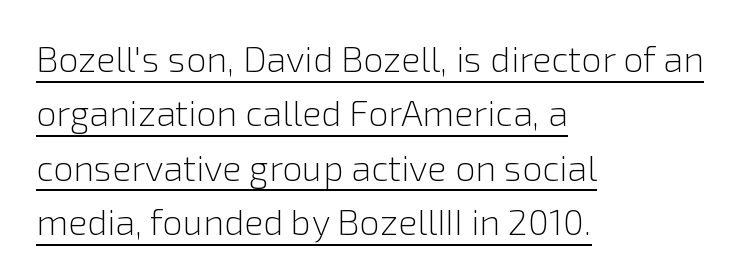
Q: Is the text bold? A: No.
Q: Is the text italic (slanted)? A: No, it is upright.
Q: Is the typeface a serif or a sans-serif typeface? A: Sans-serif.
Q: Is the text underlined? A: Yes.
Q: How is the paragraph aligned? A: Left-aligned.
Q: Is the spacing between letters normal or unusually wide? A: Normal.
Q: Is the spacing between lines tight, normal or loose? A: Normal.
Q: Width (condensed, normal, or wide)? A: Normal.
Q: x-height? A: Medium.
Q: Monospaced? A: No.
